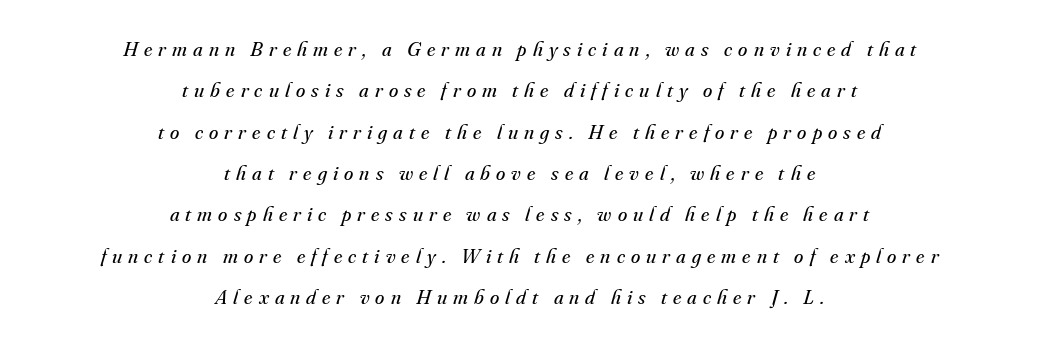
The passage is arranged like a title page — every line centered. Spacing between characters has been opened up far beyond the box default. Whoever set this chose breathing room over compactness in the vertical rhythm. Heaviness? Minimal to ordinary, like unemphasized prose. Would a proofreader flag this as italicized? Yes.
